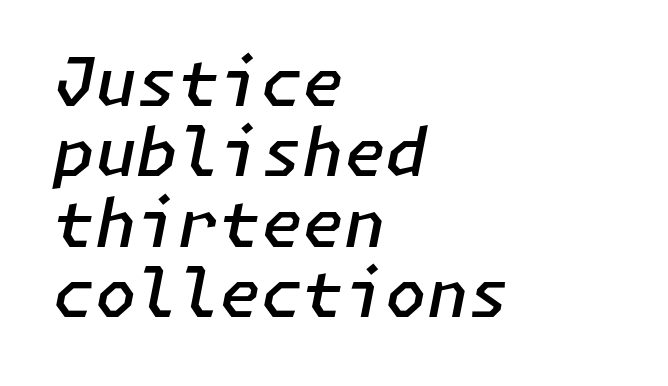
The image shows 67 px semibold type, italic (leaning right); set left-aligned, tight line spacing (1.05x), normal letter spacing, not underlined; low stroke contrast and a medium x-height.
